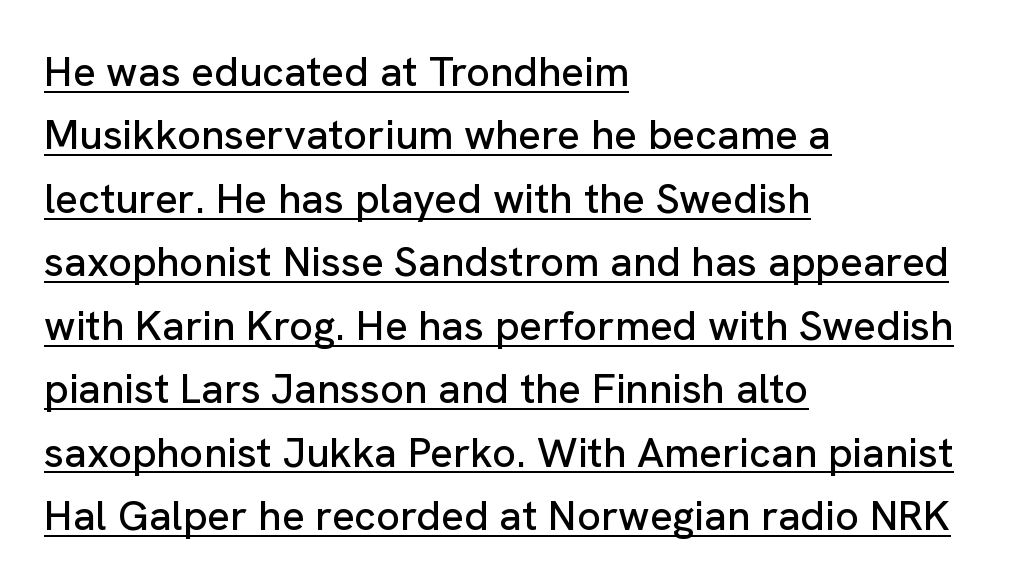
The image shows 42 px sans-serif type, upright; set left-aligned, normal line spacing (1.51x), normal letter spacing, underlined; low stroke contrast and a medium x-height.
